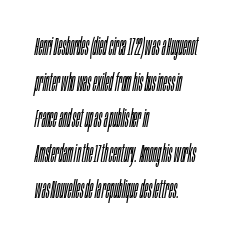
{"italic": "yes", "lean": "right", "slant_degrees": 10, "bold": "no", "underline": "no", "align": "left", "line_spacing": "normal", "line_spacing_ratio": 1.49, "letter_spacing": "normal", "letter_spacing_em": 0.0, "glyph_px": 24}
